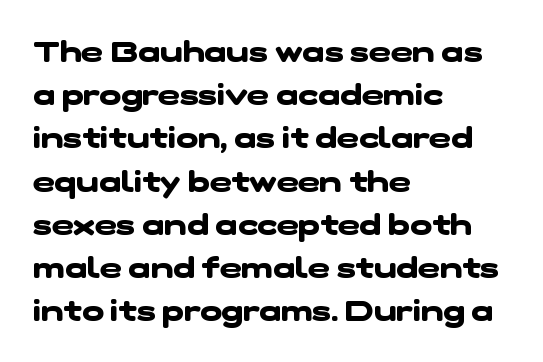
The image shows 29 px heavy, wide sans-serif type; set left-aligned, normal line spacing (1.49x), normal letter spacing, not underlined; low stroke contrast and a medium x-height.
